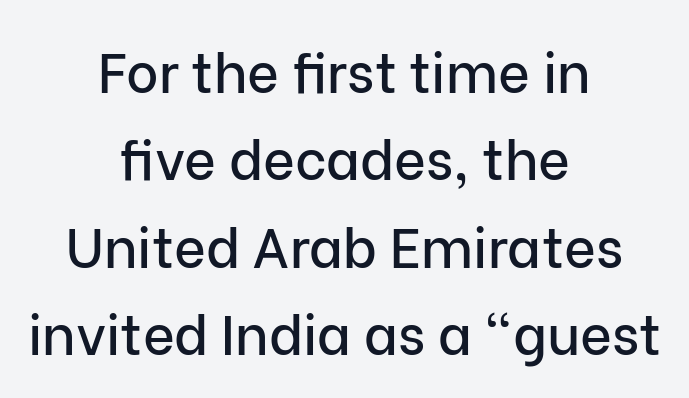
Q: Is the text italic (slanted)? A: No, it is upright.
Q: Is the typeface a serif or a sans-serif typeface? A: Sans-serif.
Q: Is the text underlined? A: No.
Q: How is the paragraph aligned? A: Centered.
Q: Is the spacing between letters normal or unusually wide? A: Normal.
Q: Is the spacing between lines tight, normal or loose? A: Normal.
Q: Width (condensed, normal, or wide)? A: Normal.
Q: Stroke contrast? A: Low.
Q: x-height? A: Medium.
Q: Monospaced? A: No.
